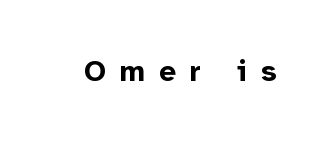
Unlike a traditional serif, this face leaves its strokes unadorned. This rendering features lettering with no underline. The font's upright variant was chosen for this text. Heavy-handed strokes throughout: this text is bold. The type is letterspaced generously, with wide tracking.
